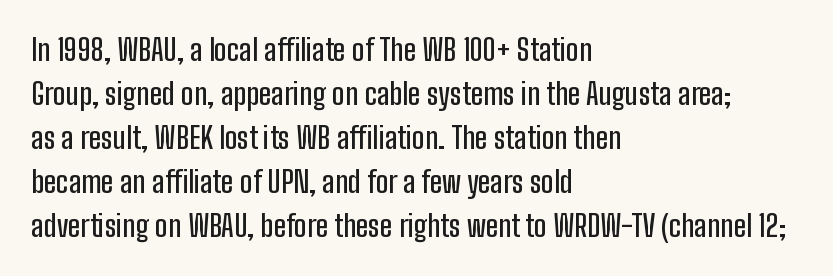
Unlike italic type, these characters show no tilt at all. Nope, no serifs anywhere on these letters. Honestly, the row spacing looks completely unremarkable. Inter-character spacing is left at the font's built-in metrics.
